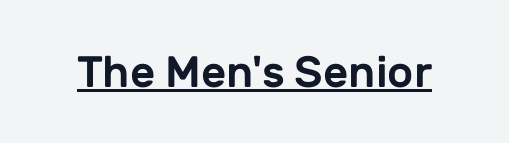
Q: Is the text italic (slanted)? A: No, it is upright.
Q: Is the typeface a serif or a sans-serif typeface? A: Sans-serif.
Q: Is the text underlined? A: Yes.
Q: Is the spacing between letters normal or unusually wide? A: Normal.
Q: Width (condensed, normal, or wide)? A: Normal.
Q: Stroke contrast? A: Low.
Q: x-height? A: Medium.
Q: Monospaced? A: No.
